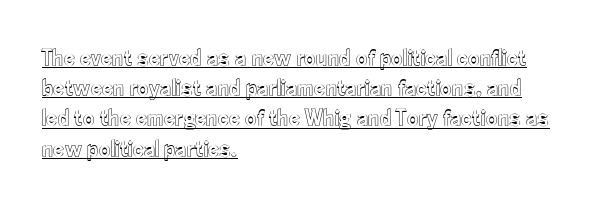
Q: Is the text italic (slanted)? A: No, it is upright.
Q: Is the text underlined? A: Yes.
Q: How is the paragraph aligned? A: Left-aligned.
Q: Is the spacing between letters normal or unusually wide? A: Normal.
